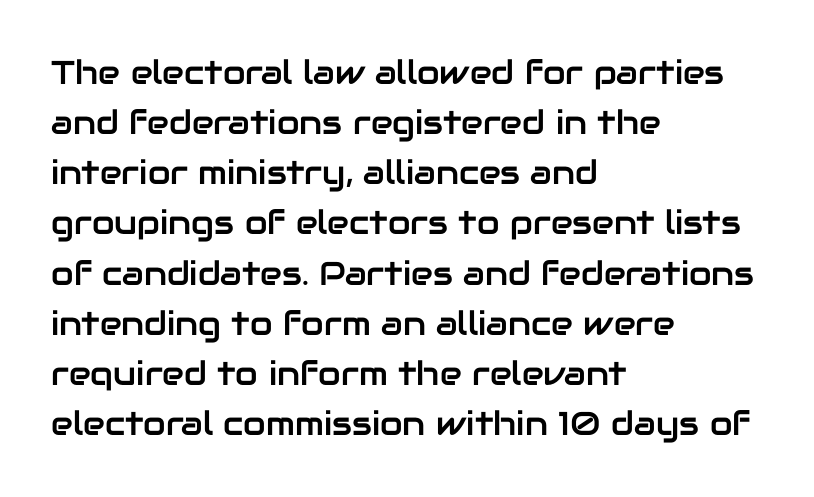
No word sits above an underline. Tall strokes in this sample are plumb rather than angled. Do the characters align in a grid? No, the font is proportional. Serifs: no, the terminals of the letterforms are clean.
